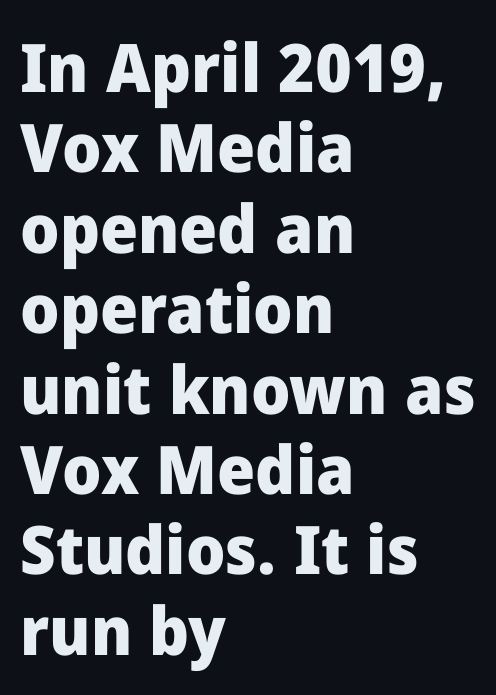
The image shows 67 px heavy sans-serif type, upright; set left-aligned, line spacing 1.2x, normal letter spacing, not underlined; low stroke contrast and a medium x-height.
